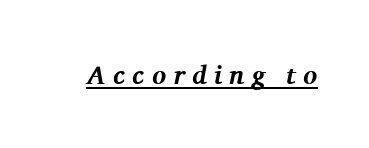
Characters follow at a spacing far wider than the type designer built in. Italic: yes, the glyphs are oblique. The characters look thick and weighty, a clear bold. Notice how a bar underscores the lettering throughout.
